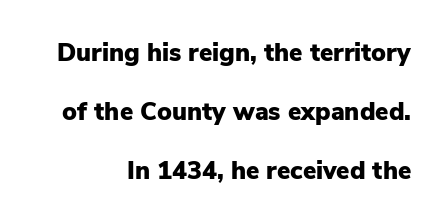
The image shows 25 px bold type, upright; set right-aligned, loose line spacing (2.37x), normal letter spacing, not underlined.
